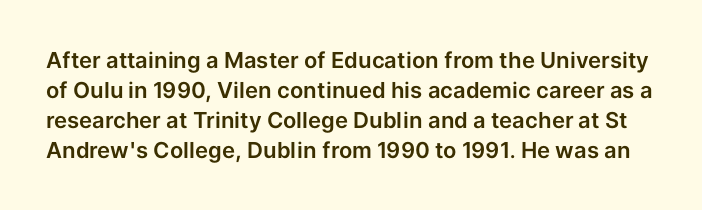
The image shows 22 px text type, upright; set normal line spacing (1.36x), normal letter spacing, not underlined.
